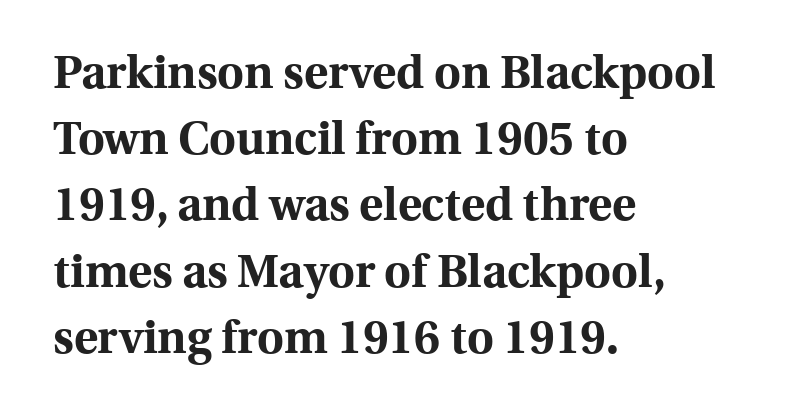
The type is set solid horizontally, with unmodified tracking. Posture: vertical. Baseline-to-baseline distance is the conventional proportion of letter height. The text block is weighted toward the left margin, trailing off unevenly rightward. These lines carry a lot of weight — the face is fully bold.
